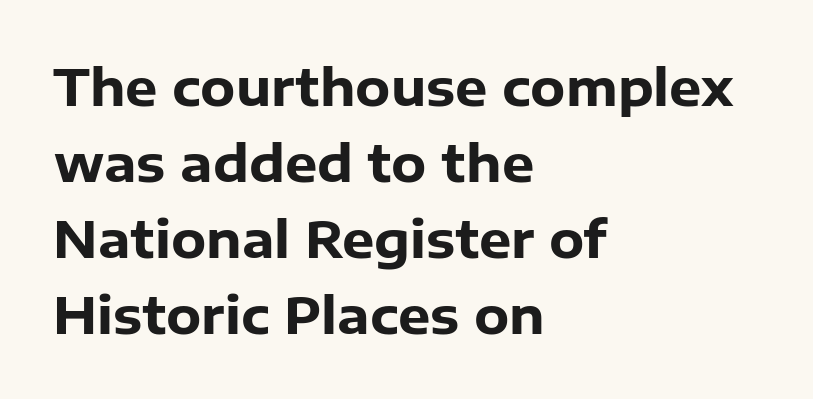
If you drew a line through each stem, it would be perfectly vertical. A sans-serif font was chosen for this passage. Does the weight exceed regular? Yes, all the way to bold. No extra tracking has been applied to these lines. This sample has the flowing, uneven cadence of proportional lettering.
